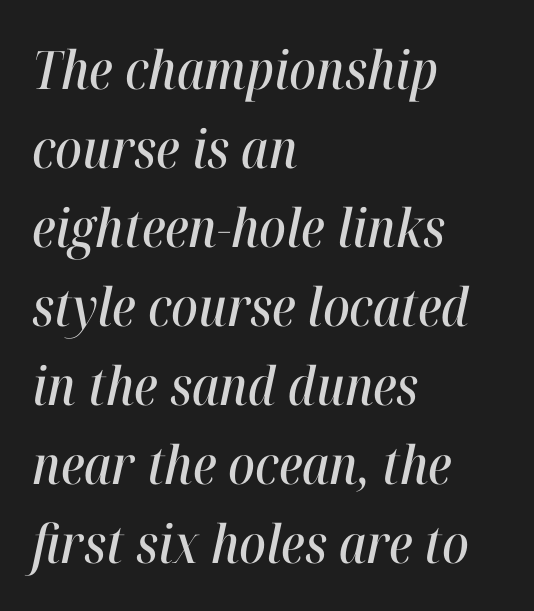
Rows of type keep a routine distance in the vertical direction. You can tell it's italic because the verticals aren't actually vertical. Where is the straight margin? On the left. Honestly, the letter spacing is just normal — you wouldn't notice it. Quick note: underline off. Do the characters align in a grid? No, the font is proportional.
